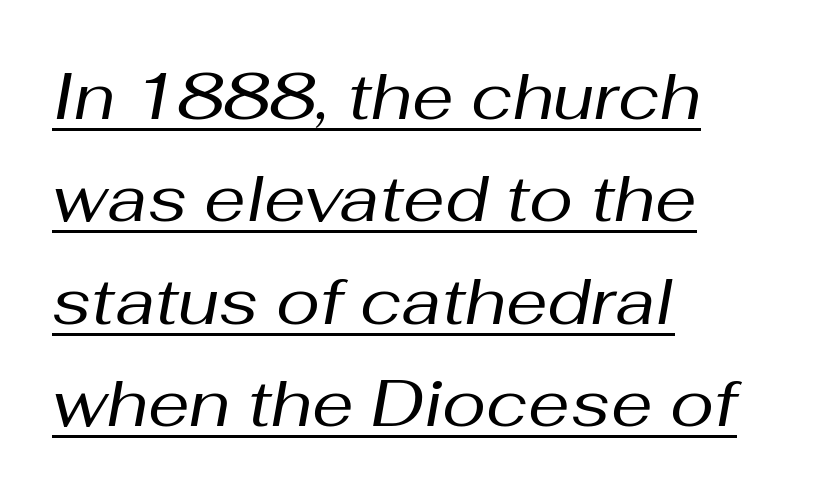
Nothing heavy about these letters — not bold at all. The lines in this sample share a left origin and differ only in where they stop. In terms of posture, this sample is oblique. Successive baselines arrive at the customary interval. This rendering features underlined lettering.
